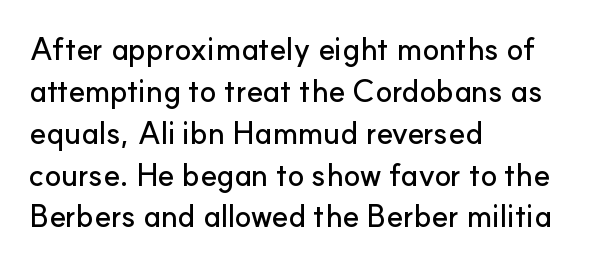
Standard letterfit; no display-style spreading of the glyphs. A typesetter would call this proportional, since set widths differ per character. The type sits square on the baseline with zero lean. Note: no serifs on the glyphs. Summary of vertical rhythm: regular, with standard interline spacing.
